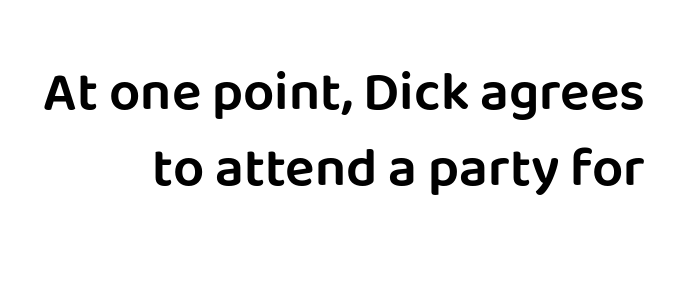
The image shows 55 px sans-serif type, upright; set right-aligned, normal line spacing (1.39x), normal letter spacing, not underlined; low stroke contrast and a large x-height.
